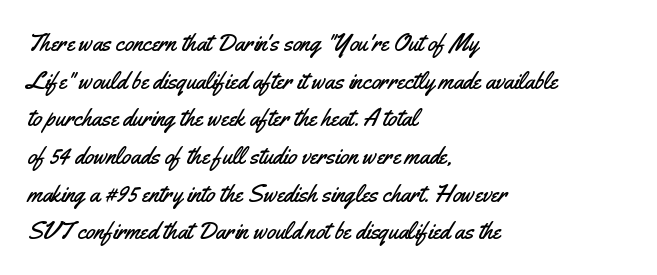
Q: Is the text italic (slanted)? A: Yes.
Q: Is the text underlined? A: No.
Q: How is the paragraph aligned? A: Left-aligned.
Q: Is the spacing between letters normal or unusually wide? A: Normal.
Q: Is the spacing between lines tight, normal or loose? A: Normal.
